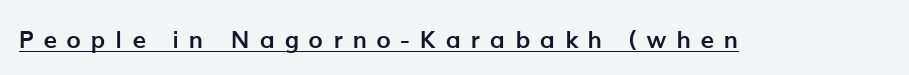
A rule runs beneath these lines of type. In terms of weight, the rendering is a true, heavy bold. The axis of the letterforms is exactly vertical. Inter-character spacing is expanded well beyond the font's built-in metrics.
